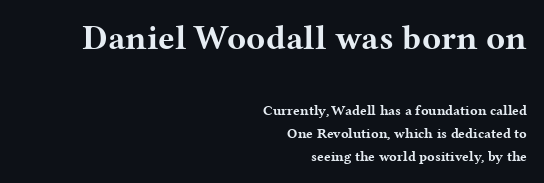
The image shows 35 px bold, wide serif type, upright; set right-aligned, normal line spacing (1.64x), normal letter spacing, not underlined; the first (top) block is 2.5x larger; medium stroke contrast and a medium x-height.
